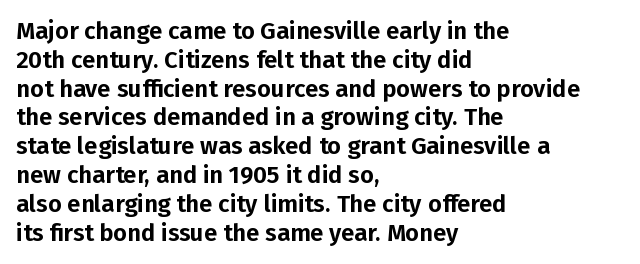
Q: Is the text italic (slanted)? A: No, it is upright.
Q: Is the text underlined? A: No.
Q: How is the paragraph aligned? A: Left-aligned.
Q: Is the spacing between letters normal or unusually wide? A: Normal.
